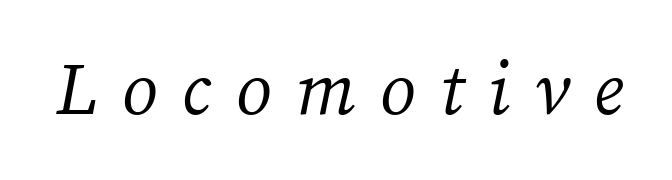
Spacing verdict: proportional, widths tailored to each character. Does extra space separate the letters? Yes, quite a lot of it. A clean baseline with only descenders dipping below it. This is not heavy type; no bold has been used.
